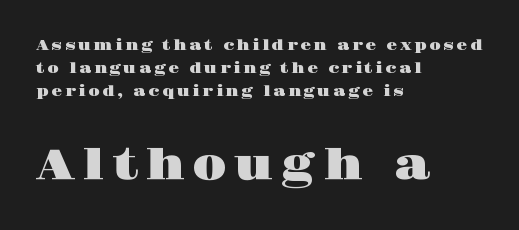
The image shows 42 px wide serif type, upright; set left-aligned, normal line spacing (1.66x), not underlined; the second (bottom) block is 3.0x larger; high stroke contrast and a large x-height.
